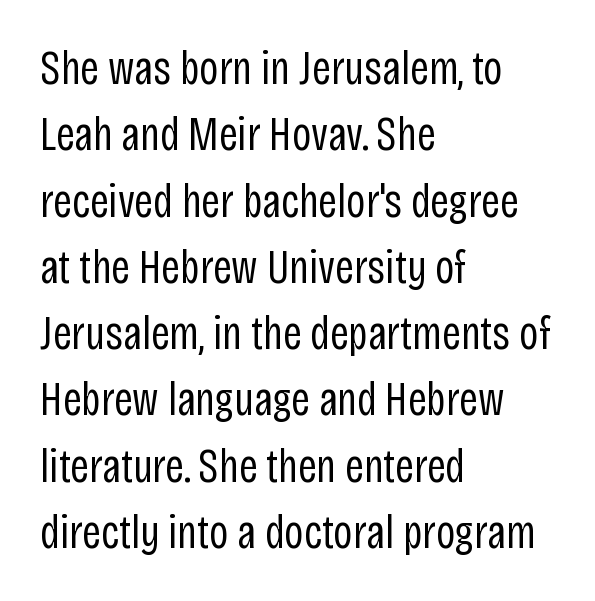
If you measured baseline to baseline, you'd find a middling distance. Looks like regular typesetting: each glyph gets only the width it needs. Unbolded letterforms with no extra heft. Each row of text sits above clean, open space. The letters carry no serifs — their stems end cleanly without finishing strokes.
